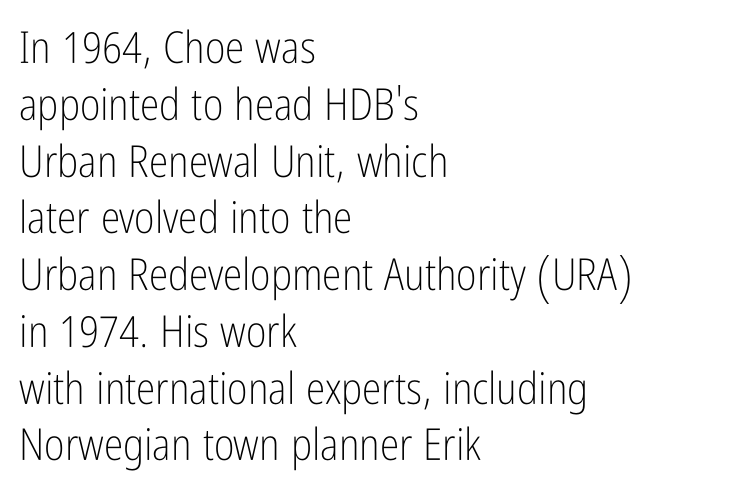
Q: Is the text bold? A: No.
Q: Is the text italic (slanted)? A: No, it is upright.
Q: Is the typeface a serif or a sans-serif typeface? A: Sans-serif.
Q: Is the text underlined? A: No.
Q: How is the paragraph aligned? A: Left-aligned.
Q: Is the spacing between letters normal or unusually wide? A: Normal.
Q: Is the spacing between lines tight, normal or loose? A: Normal.
Q: Width (condensed, normal, or wide)? A: Condensed.
Q: Stroke contrast? A: Low.
Q: x-height? A: Medium.
Q: Monospaced? A: No.
